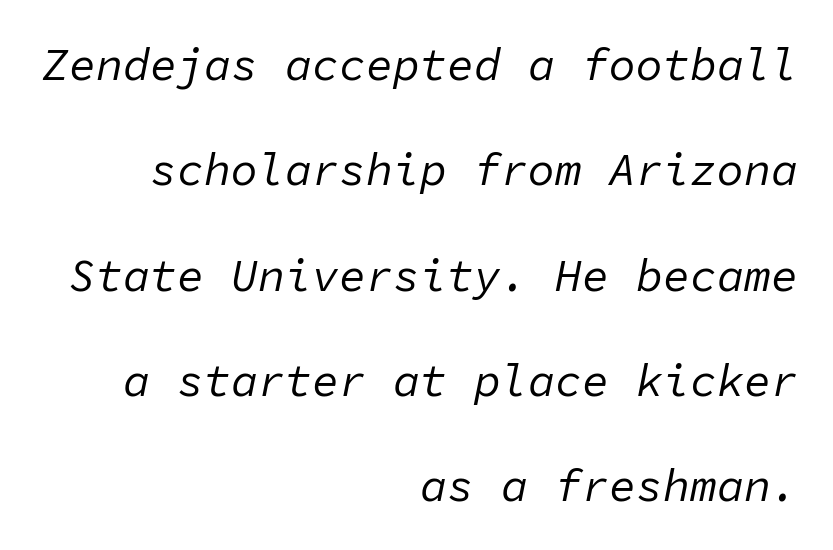
These lines are set flush right with a ragged left edge. Weight class: somewhere from thin through regular. The space beneath each line is pristine and unruled. Honestly, the letter spacing is just normal — you wouldn't notice it.
